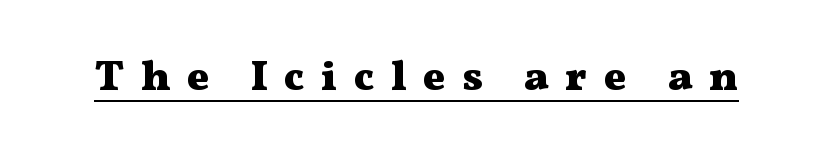
The image shows 42 px heavy, wide serif type, upright; set unusually wide letter spacing (+0.39 em), underlined; medium stroke contrast and a medium x-height.
